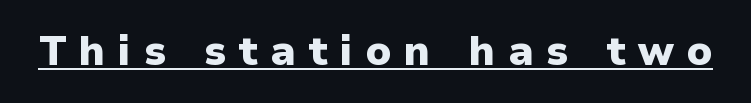
The image shows 41 px heavy sans-serif type, upright; set unusually wide letter spacing (+0.31 em), underlined; low stroke contrast and a medium x-height.
